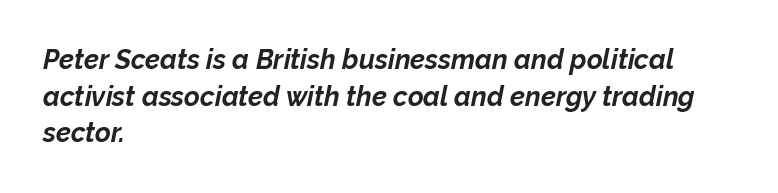
{"italic": "yes", "lean": "right", "slant_degrees": 12, "bold": "yes", "underline": "no", "align": "left", "line_spacing": "normal", "line_spacing_ratio": 1.36, "letter_spacing": "normal", "letter_spacing_em": 0.0, "glyph_px": 27}
